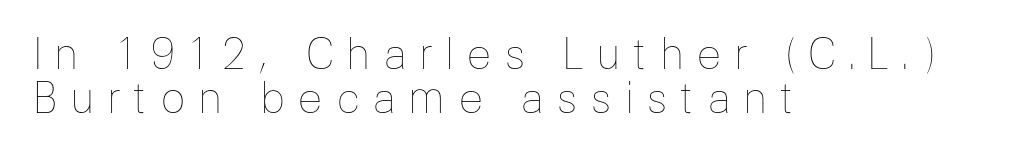
The image shows 42 px thin type, upright; set left-aligned, tight line spacing (1.05x), unusually wide letter spacing (+0.29 em), not underlined; low stroke contrast and a medium x-height.
